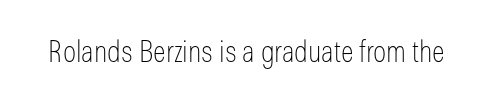
The image shows 30 px thin, condensed sans-serif type, upright; set normal letter spacing, not underlined; low stroke contrast and a medium x-height.
